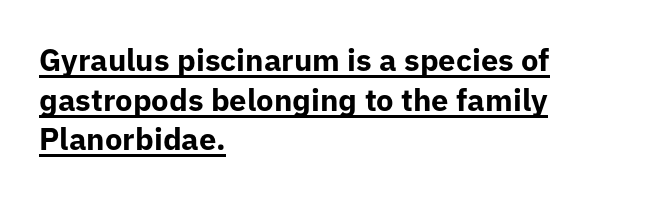
{"serif": "no", "italic": "no", "bold": "yes", "weight": "bold", "width": "normal", "stroke_contrast": "low", "x_height": "medium", "monospaced": "no", "underline": "yes", "align": "left", "line_spacing": "normal", "line_spacing_ratio": 1.28, "letter_spacing": "normal", "letter_spacing_em": 0.0, "glyph_px": 31}
